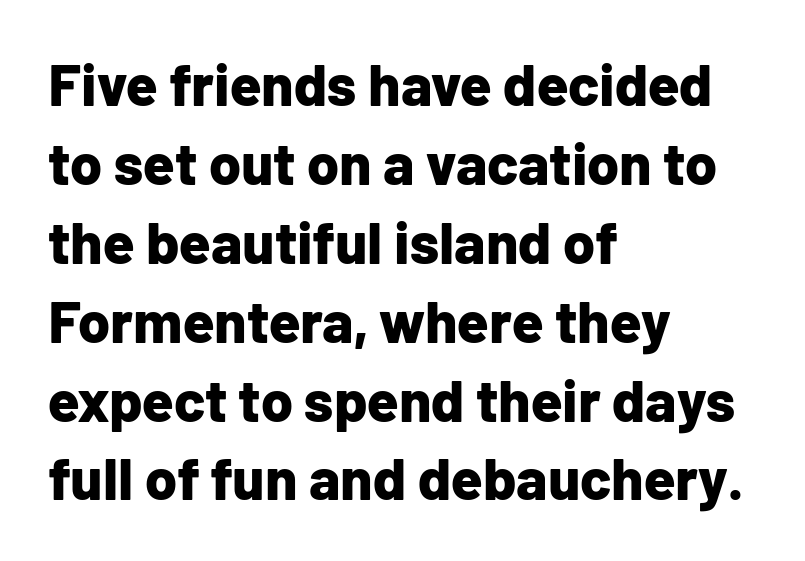
The image shows 58 px bold sans-serif type, upright; set left-aligned, normal line spacing (1.36x), normal letter spacing, not underlined; low stroke contrast and a medium x-height.
